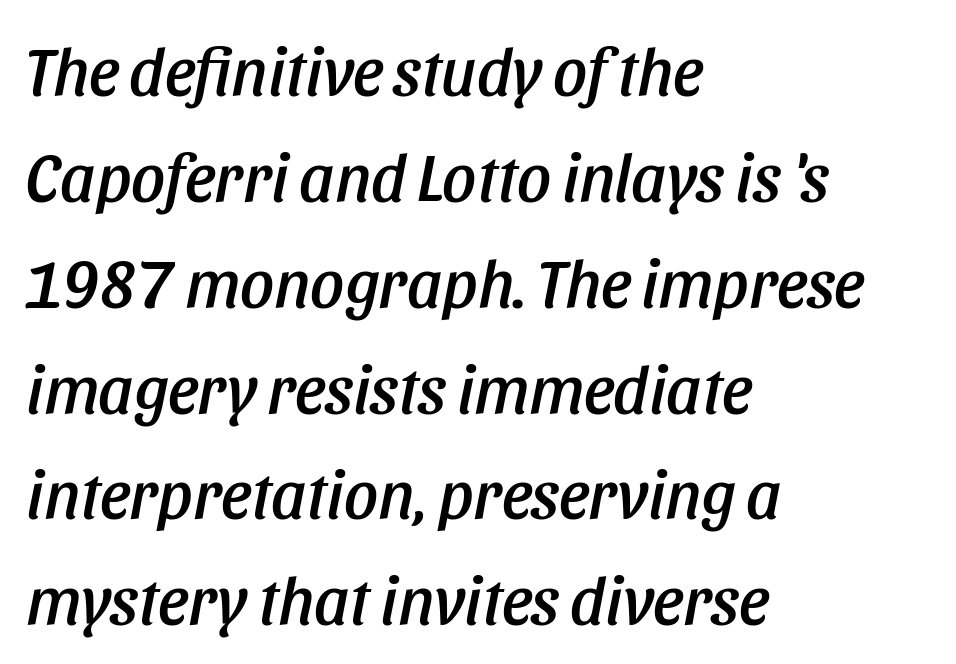
{"italic": "yes", "lean": "right", "slant_degrees": 11, "width": "condensed", "stroke_contrast": "low", "x_height": "large", "monospaced": "no", "underline": "no", "align": "left", "line_spacing": "normal", "line_spacing_ratio": 1.58, "letter_spacing": "normal", "letter_spacing_em": 0.0, "glyph_px": 67}
